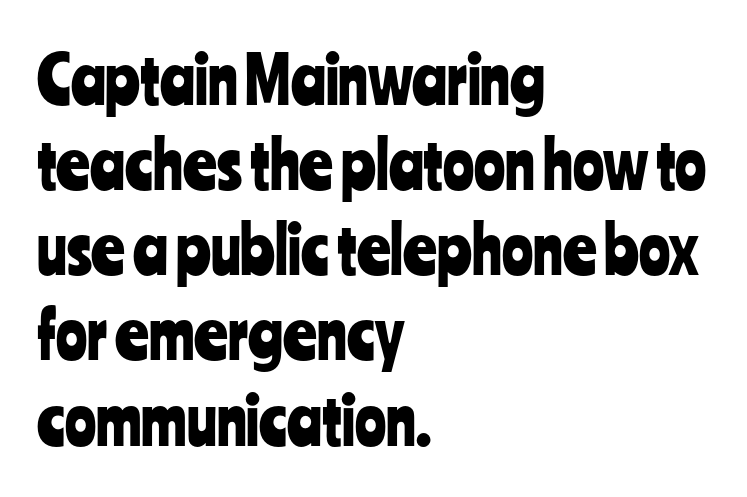
Q: Is the text italic (slanted)? A: No, it is upright.
Q: Is the typeface a serif or a sans-serif typeface? A: Sans-serif.
Q: Is the text underlined? A: No.
Q: How is the paragraph aligned? A: Left-aligned.
Q: Is the spacing between letters normal or unusually wide? A: Normal.
Q: Is the spacing between lines tight, normal or loose? A: Normal.
Q: Width (condensed, normal, or wide)? A: Condensed.
Q: Stroke contrast? A: Low.
Q: x-height? A: Medium.
Q: Monospaced? A: No.
